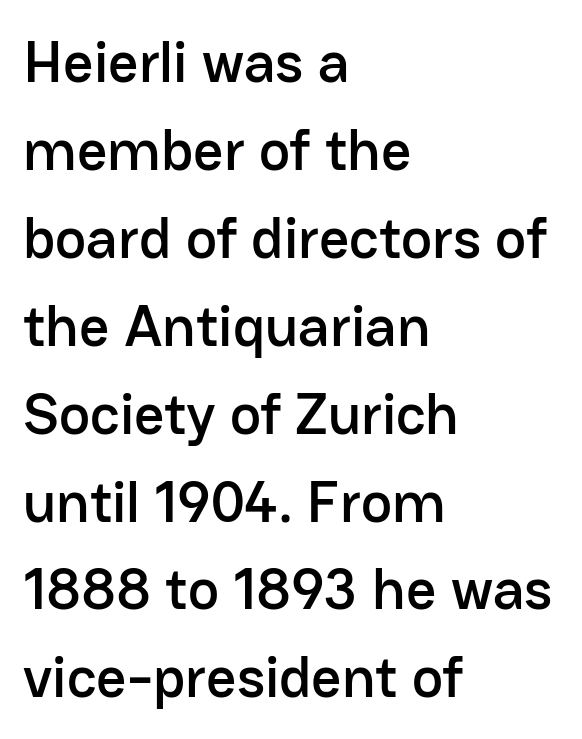
Q: Is the text italic (slanted)? A: No, it is upright.
Q: Is the typeface a serif or a sans-serif typeface? A: Sans-serif.
Q: Is the text underlined? A: No.
Q: How is the paragraph aligned? A: Left-aligned.
Q: Is the spacing between letters normal or unusually wide? A: Normal.
Q: Is the spacing between lines tight, normal or loose? A: Normal.
Q: Width (condensed, normal, or wide)? A: Normal.
Q: Stroke contrast? A: Low.
Q: x-height? A: Medium.
Q: Monospaced? A: No.
